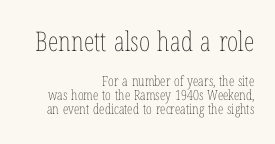
The image shows 27 px text type, upright; set right-aligned, tight line spacing (1.01x), normal letter spacing, not underlined; the first (top) block is 1.93x larger.
